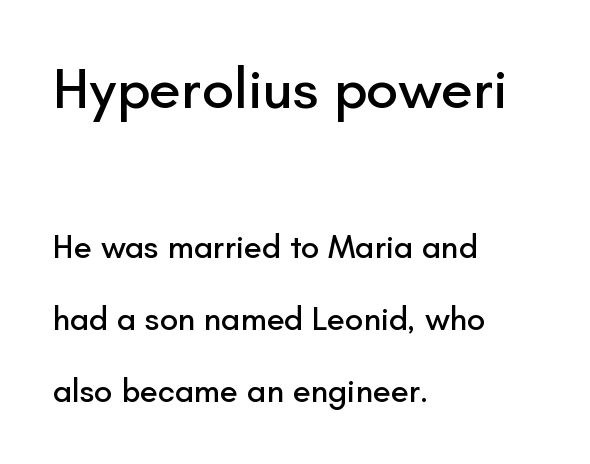
Q: Is the text italic (slanted)? A: No, it is upright.
Q: Is the typeface a serif or a sans-serif typeface? A: Sans-serif.
Q: Is the text underlined? A: No.
Q: How is the paragraph aligned? A: Left-aligned.
Q: Is the spacing between letters normal or unusually wide? A: Normal.
Q: Is the spacing between lines tight, normal or loose? A: Loose.
Q: Which block of text is set in a larger size, the first (top) or the second (bottom)? A: The first (top) one.
Q: Width (condensed, normal, or wide)? A: Normal.
Q: Stroke contrast? A: Low.
Q: x-height? A: Small.
Q: Monospaced? A: No.
